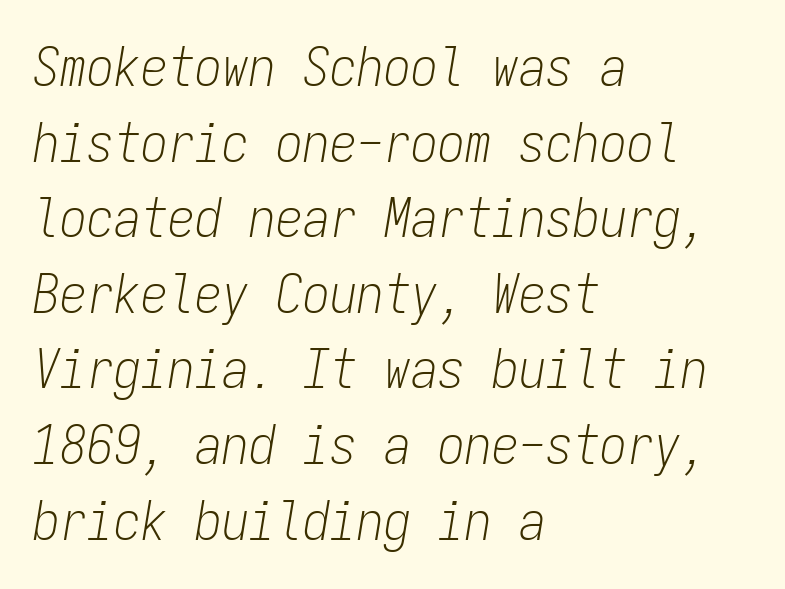
Q: Is the text bold? A: No.
Q: Is the text italic (slanted)? A: Yes, it leans right by about 9 degrees.
Q: Is the text underlined? A: No.
Q: How is the paragraph aligned? A: Left-aligned.
Q: Is the spacing between letters normal or unusually wide? A: Normal.
Q: Is the spacing between lines tight, normal or loose? A: Normal.
Q: Width (condensed, normal, or wide)? A: Condensed.
Q: Stroke contrast? A: Low.
Q: x-height? A: Medium.
Q: Monospaced? A: Yes.
